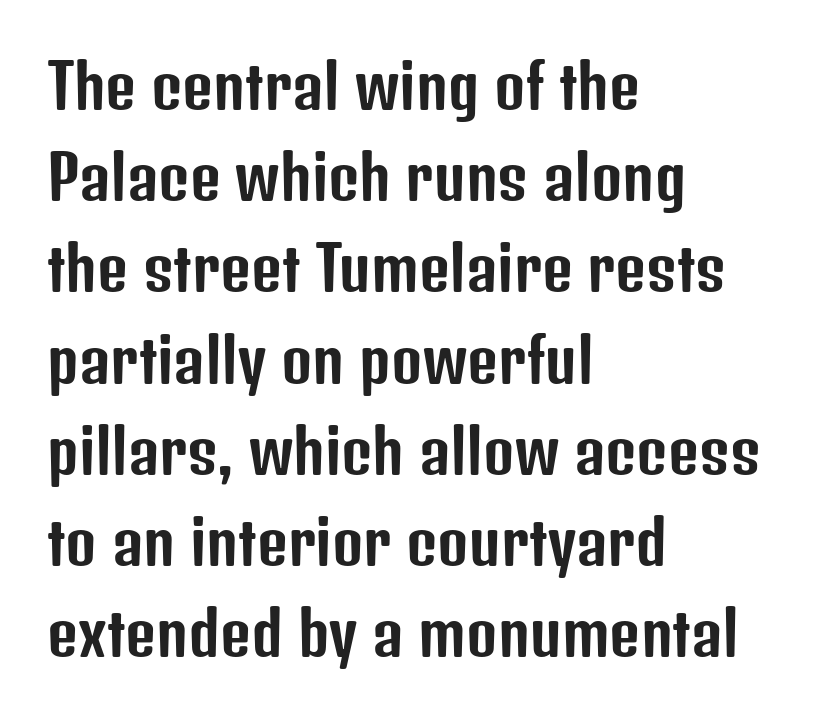
Q: Is the text italic (slanted)? A: No, it is upright.
Q: Is the typeface a serif or a sans-serif typeface? A: Sans-serif.
Q: Is the text underlined? A: No.
Q: How is the paragraph aligned? A: Left-aligned.
Q: Is the spacing between letters normal or unusually wide? A: Normal.
Q: Is the spacing between lines tight, normal or loose? A: Normal.
Q: Width (condensed, normal, or wide)? A: Condensed.
Q: Stroke contrast? A: Low.
Q: x-height? A: Medium.
Q: Monospaced? A: No.
